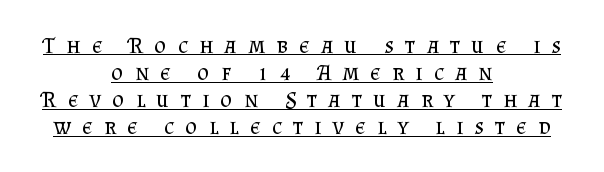
The image shows 23 px text type, upright; set centered, line spacing 1.18x, unusually wide letter spacing (+0.49 em), underlined.
